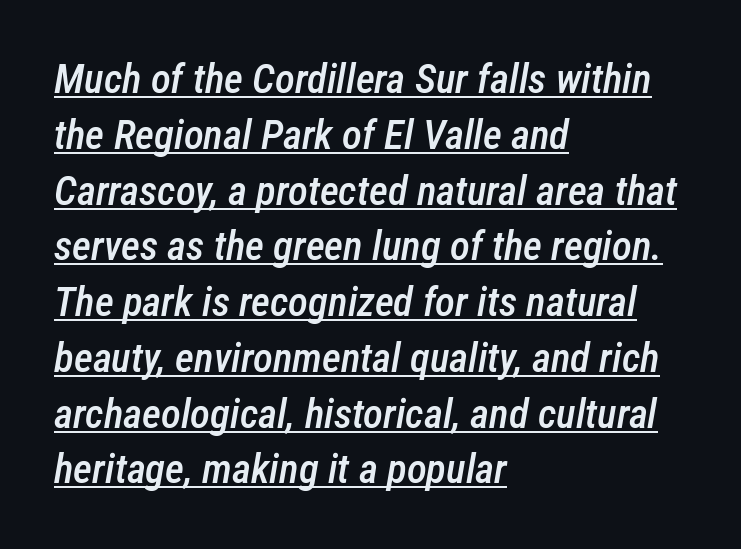
The image shows 41 px semibold, condensed type, italic (leaning right); set left-aligned, normal line spacing (1.36x), normal letter spacing, underlined; low stroke contrast and a medium x-height.
